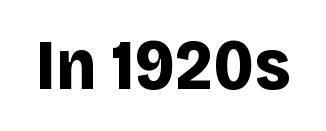
Upright lettering throughout. Is this a fixed-width face? No — the glyphs have proportional, varying widths. No word sits above an underline. The rendering keeps characters at their native spacing. No feet cap the strokes, marking this as sans-serif type. The letters are bold, with thick, heavy strokes.
